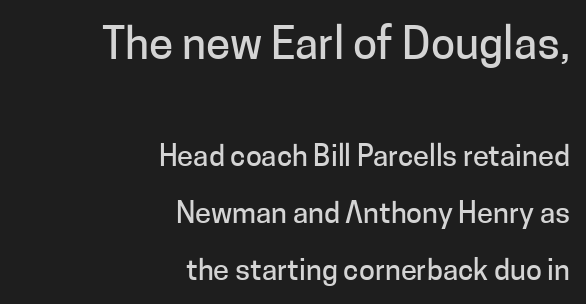
{"serif": "no", "italic": "no", "width": "normal", "stroke_contrast": "low", "x_height": "medium", "monospaced": "no", "underline": "no", "align": "right", "line_spacing": "loose", "line_spacing_ratio": 1.97, "letter_spacing": "normal", "letter_spacing_em": 0.0, "larger_block": "first", "size_ratio": 1.52, "glyph_px": 44}
